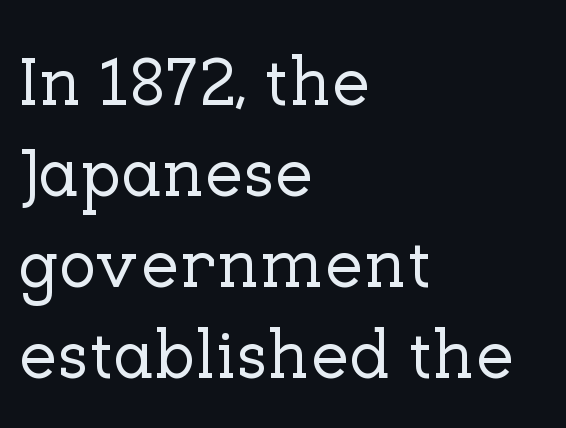
Standard letterfit; no display-style spreading of the glyphs. The characters display serif detailing at their extremities. The face used here is proportionally spaced, like ordinary book or web type. One glance says typical: line gaps are just what's usual. This sample is left-justified, so line endings fall wherever the words run out. Plain, unruled lines of type.
